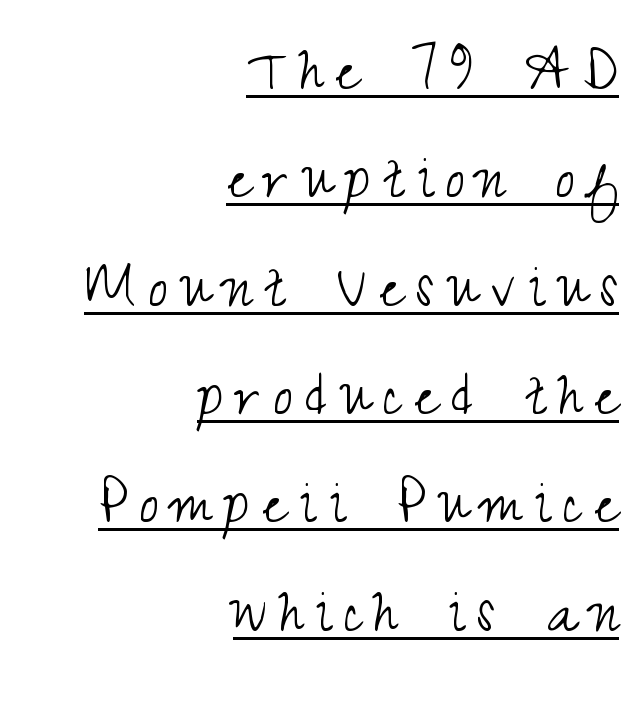
Q: Is the text bold? A: No.
Q: Is the text italic (slanted)? A: No, it is upright.
Q: Is the typeface a serif or a sans-serif typeface? A: Sans-serif.
Q: Is the text underlined? A: Yes.
Q: How is the paragraph aligned? A: Right-aligned.
Q: Is the spacing between lines tight, normal or loose? A: Normal.
Q: Width (condensed, normal, or wide)? A: Condensed.
Q: Stroke contrast? A: Medium.
Q: x-height? A: Small.
Q: Monospaced? A: No.
